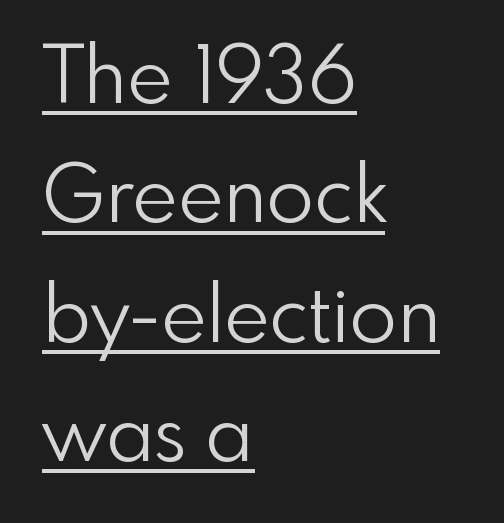
{"serif": "no", "italic": "no", "bold": "no", "weight": "light", "width": "normal", "x_height": "small", "monospaced": "no", "underline": "yes", "align": "left", "line_spacing": "normal", "line_spacing_ratio": 1.53, "letter_spacing": "normal", "letter_spacing_em": 0.0, "glyph_px": 78}
